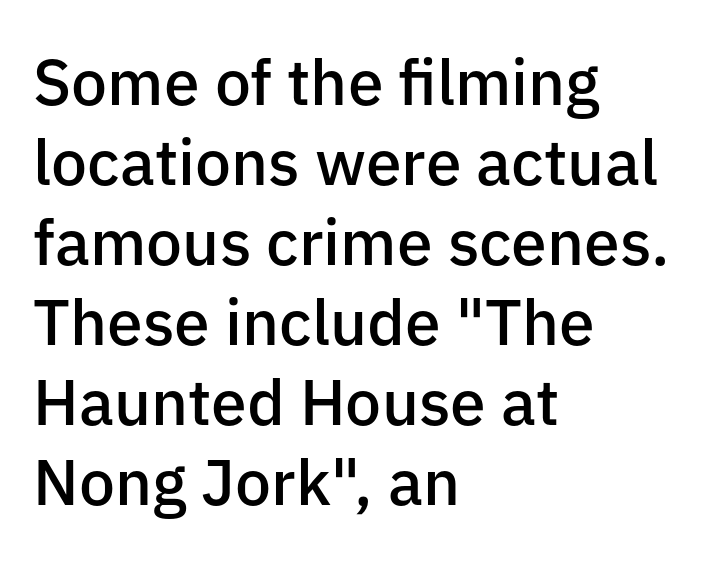
Underlining? Definitely not there. Standard letterfit; no display-style spreading of the glyphs. What weight is shown? A semibold, between regular and bold. If you drew a ruler down the left edge, every line would touch it. A roman cut, with each character standing at attention.
